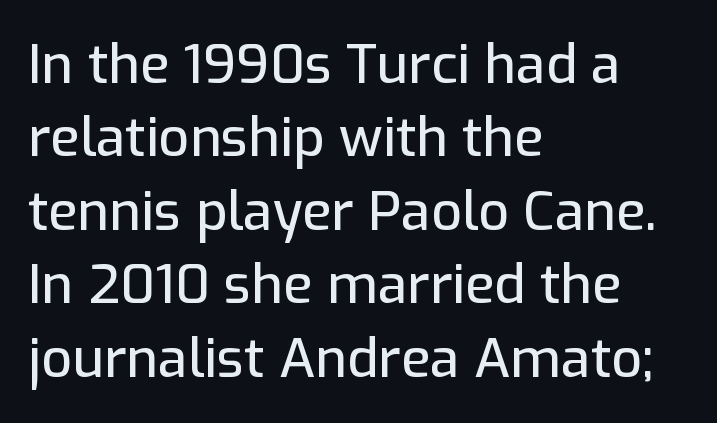
The image shows 54 px sans-serif type, upright; set left-aligned, normal line spacing (1.36x), normal letter spacing, not underlined; low stroke contrast and a medium x-height.
